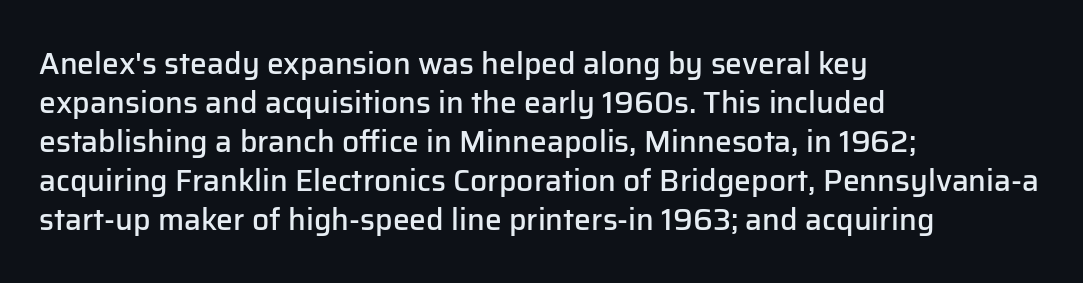
The image shows 30 px semibold sans-serif type, upright; set left-aligned, normal line spacing (1.3x), normal letter spacing, not underlined; low stroke contrast and a medium x-height.
